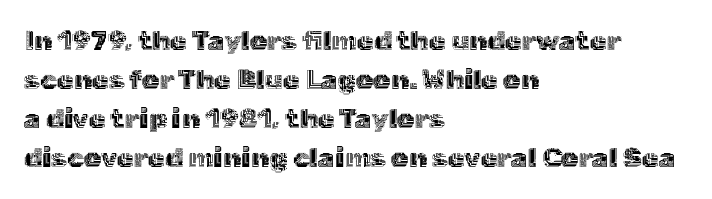
Q: Is the text italic (slanted)? A: No, it is upright.
Q: Is the text underlined? A: No.
Q: How is the paragraph aligned? A: Left-aligned.
Q: Is the spacing between letters normal or unusually wide? A: Normal.
Q: Is the spacing between lines tight, normal or loose? A: Normal.
